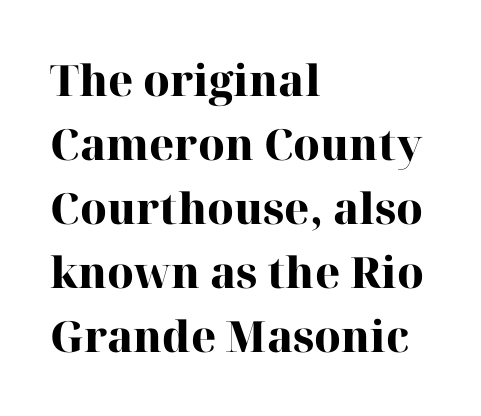
The image shows 43 px heavy serif type, upright; set left-aligned, normal line spacing (1.49x), normal letter spacing, not underlined; high stroke contrast and a medium x-height.
